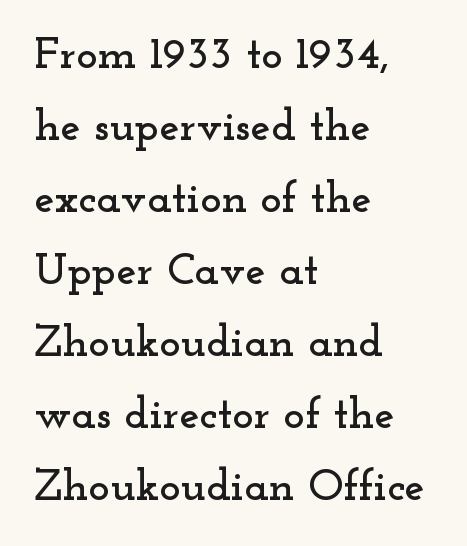
The image shows 45 px wide serif type, upright; set left-aligned, normal line spacing (1.6x), normal letter spacing, not underlined; low stroke contrast and a small x-height.
